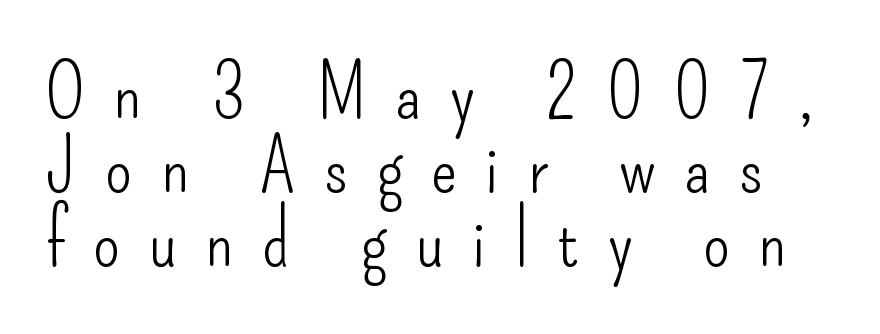
{"serif": "no", "italic": "no", "bold": "no", "weight": "light", "width": "condensed", "stroke_contrast": "low", "x_height": "small", "monospaced": "no", "underline": "no", "line_spacing": "tight", "line_spacing_ratio": 0.96, "letter_spacing": "wide", "letter_spacing_em": 0.37, "glyph_px": 77}
